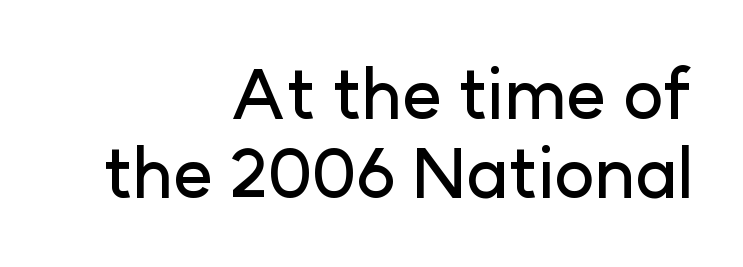
{"serif": "no", "italic": "no", "width": "normal", "stroke_contrast": "low", "x_height": "medium", "monospaced": "no", "underline": "no", "align": "right", "line_spacing": "tight", "line_spacing_ratio": 1.15, "letter_spacing": "normal", "letter_spacing_em": 0.0, "glyph_px": 69}
